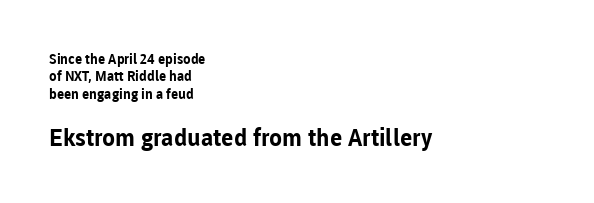
{"italic": "no", "bold": "yes", "underline": "no", "align": "left", "line_spacing_ratio": 1.24, "letter_spacing": "normal", "letter_spacing_em": 0.0, "larger_block": "second", "size_ratio": 1.71, "glyph_px": 24}
